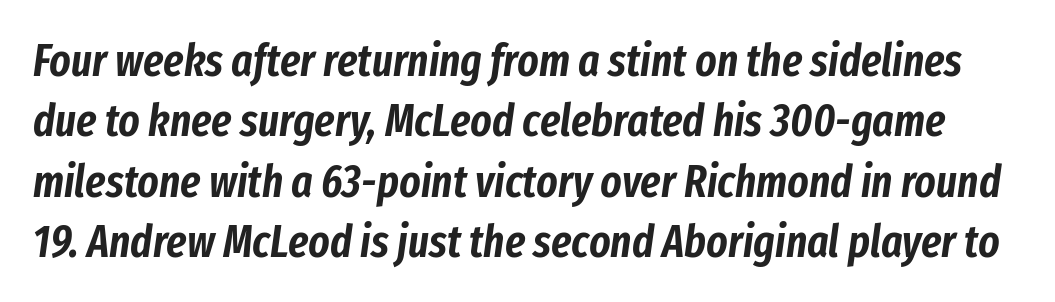
Q: Is the text italic (slanted)? A: Yes, it leans right by about 8 degrees.
Q: Is the text underlined? A: No.
Q: Is the spacing between letters normal or unusually wide? A: Normal.
Q: Is the spacing between lines tight, normal or loose? A: Normal.
Q: Width (condensed, normal, or wide)? A: Condensed.
Q: Stroke contrast? A: Low.
Q: x-height? A: Medium.
Q: Monospaced? A: No.
